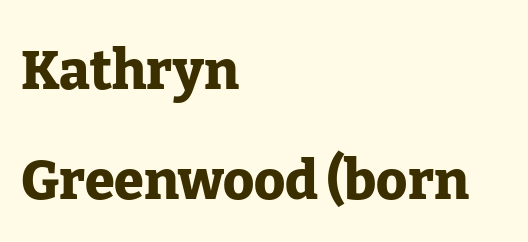
If you drew a ruler down the left edge, every line would touch it. Its strokes are broad and dark, the hallmark of bold type. Just letters on the line, the space beneath them empty. These lines are rendered in a variable-pitch font.
